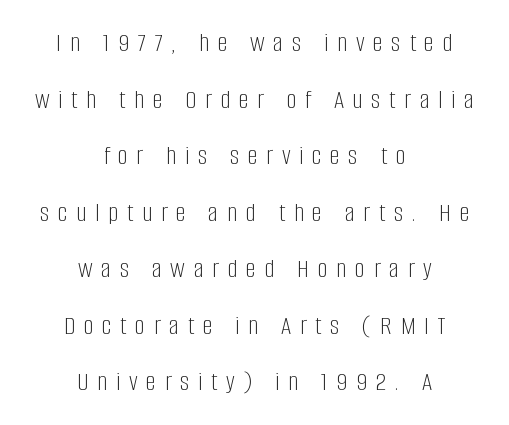
The image shows 28 px light, condensed sans-serif type, upright; set centered, loose line spacing (2.02x), unusually wide letter spacing (+0.31 em), not underlined; low stroke contrast and a large x-height.
